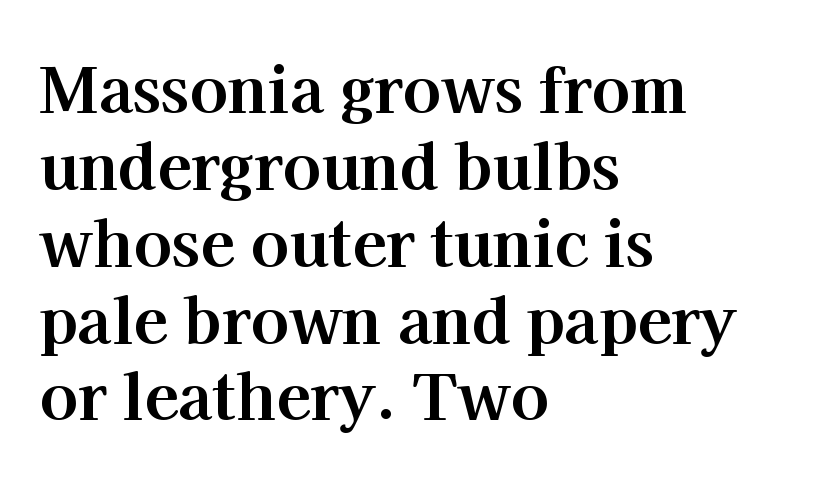
{"serif": "yes", "italic": "no", "bold": "yes", "weight": "bold", "width": "normal", "stroke_contrast": "high", "x_height": "medium", "monospaced": "no", "underline": "no", "align": "left", "line_spacing_ratio": 1.22, "letter_spacing": "normal", "letter_spacing_em": 0.0, "glyph_px": 63}
